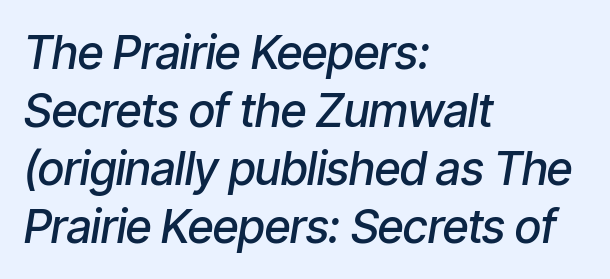
Q: Is the text bold? A: Semi-bold.
Q: Is the text italic (slanted)? A: Yes, it leans right by about 9 degrees.
Q: Is the text underlined? A: No.
Q: How is the paragraph aligned? A: Left-aligned.
Q: Is the spacing between letters normal or unusually wide? A: Normal.
Q: Is the spacing between lines tight, normal or loose? A: Normal.
Q: Width (condensed, normal, or wide)? A: Condensed.
Q: Stroke contrast? A: Low.
Q: x-height? A: Medium.
Q: Monospaced? A: No.
